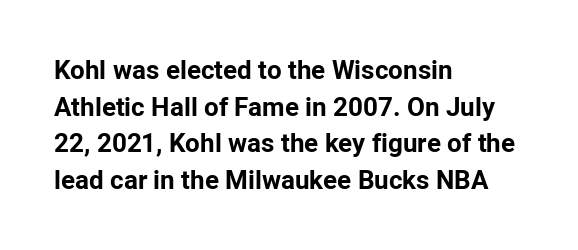
Q: Is the text bold? A: Yes.
Q: Is the text italic (slanted)? A: No, it is upright.
Q: Is the text underlined? A: No.
Q: How is the paragraph aligned? A: Left-aligned.
Q: Is the spacing between letters normal or unusually wide? A: Normal.
Q: Is the spacing between lines tight, normal or loose? A: Normal.
